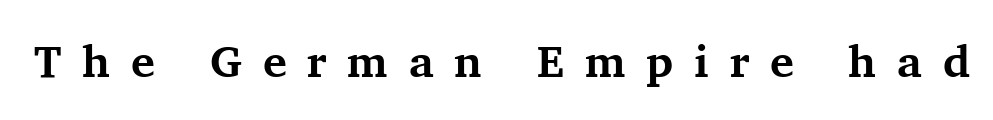
The image shows 45 px bold serif type, upright; set unusually wide letter spacing (+0.46 em), not underlined; medium stroke contrast and a medium x-height.
